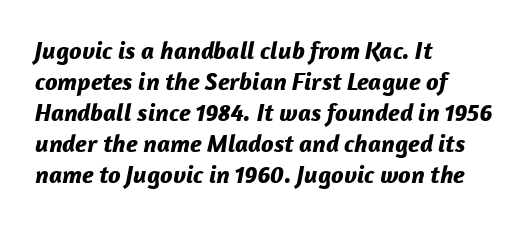
The image shows 25 px bold type, italic (leaning right); set left-aligned, line spacing 1.24x, normal letter spacing, not underlined.
